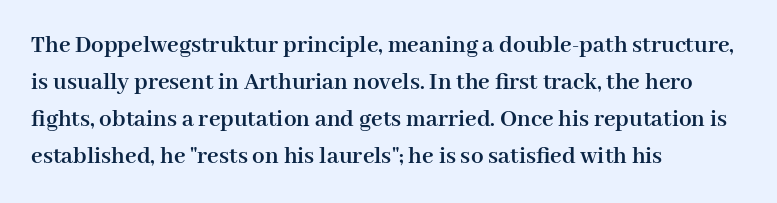
The image shows 25 px bold type, upright; set left-aligned, normal line spacing (1.48x), normal letter spacing, not underlined.
